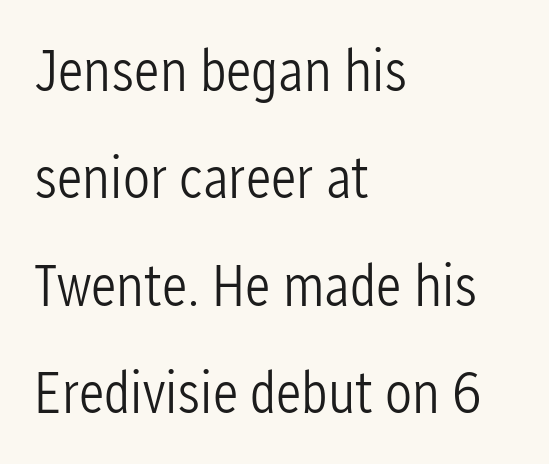
Unbolded letterforms with no extra heft. Nothing unusual about the tracking: characters are spaced as the font intends. Is this a fixed-width face? No — the glyphs have proportional, varying widths. Notice how the passage keeps a crisp vertical edge on the left only.
